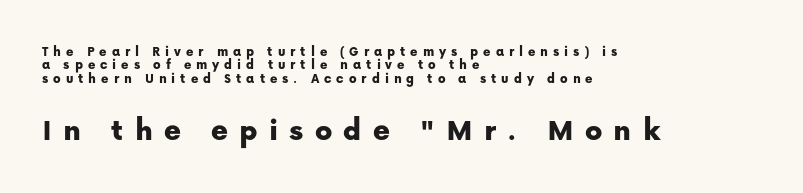
Plain, unruled lines of type. The line-height multiplier appears low, near solid setting. The letters advance in unequal steps, a hallmark of proportional type. Note: smaller setting up top, larger setting below. What stands out about the letter spacing? Its width — letters are far apart.
